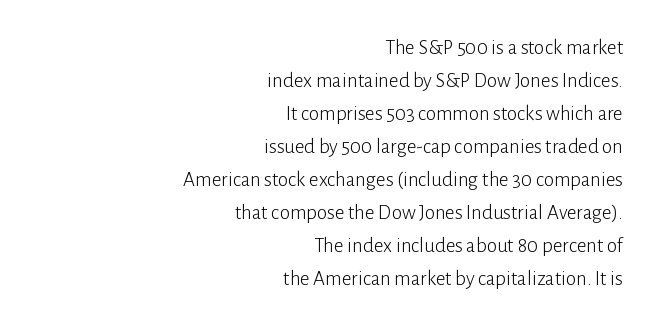
The image shows 21 px text type, upright; set right-aligned, normal line spacing (1.57x), normal letter spacing, not underlined.
